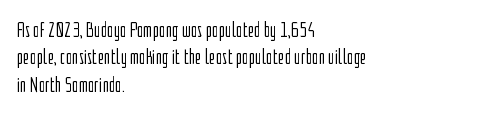
Q: Is the text bold? A: No.
Q: Is the text italic (slanted)? A: No, it is upright.
Q: Is the text underlined? A: No.
Q: How is the paragraph aligned? A: Left-aligned.
Q: Is the spacing between letters normal or unusually wide? A: Normal.
Q: Is the spacing between lines tight, normal or loose? A: Normal.
